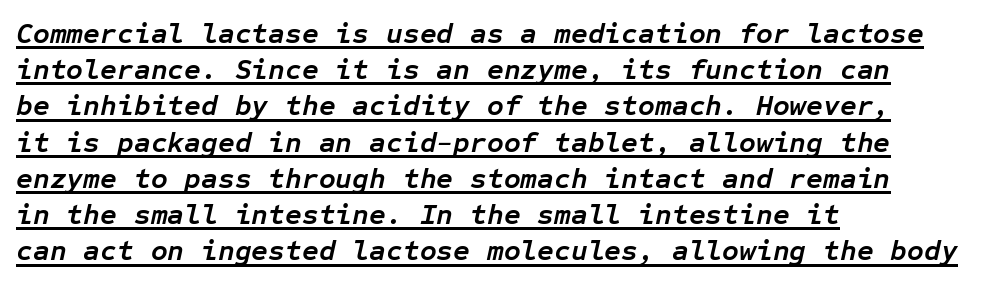
The image shows 29 px semibold type, italic (leaning right), monospaced; set left-aligned, normal line spacing (1.25x), normal letter spacing, underlined; low stroke contrast and a medium x-height.
